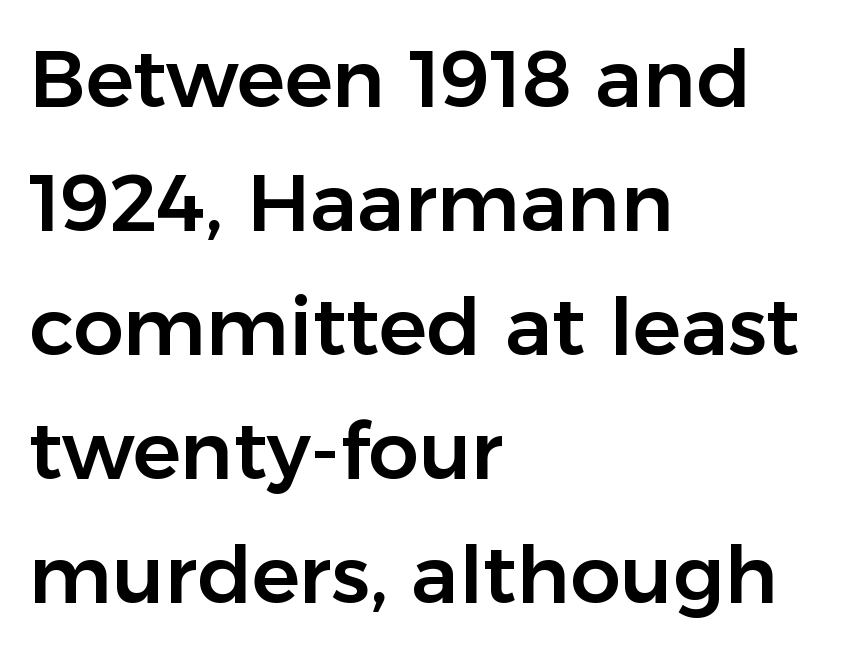
The foot of each line stays bare and open. Letter spacing: default. Letterform terminals end flat and unadorned throughout the passage. The lettering holds an erect, upright posture throughout. Is there much room between lines? A standard amount, neither cramped nor airy. The paragraph has a hard left edge and a soft right edge.
